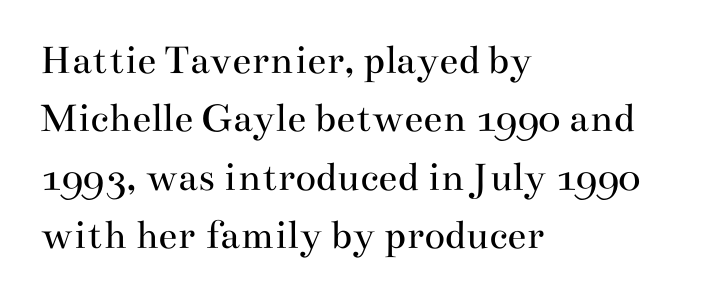
Q: Is the text bold? A: No.
Q: Is the text italic (slanted)? A: No, it is upright.
Q: Is the typeface a serif or a sans-serif typeface? A: Serif.
Q: Is the text underlined? A: No.
Q: How is the paragraph aligned? A: Left-aligned.
Q: Is the spacing between letters normal or unusually wide? A: Normal.
Q: Is the spacing between lines tight, normal or loose? A: Normal.
Q: Width (condensed, normal, or wide)? A: Wide.
Q: Stroke contrast? A: Medium.
Q: x-height? A: Small.
Q: Monospaced? A: No.
